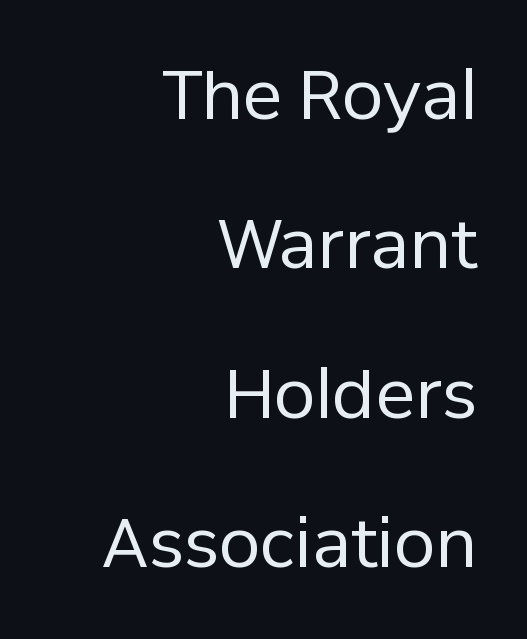
The space directly below the letters is spotless. Stroke mass is kept to a normal reading level or below. Whoever set this chose breathing room over compactness in the vertical rhythm. Do the characters align in a grid? No, the font is proportional. This sample uses plain, unmodified letter spacing. The lines in this sample share a right terminus and differ only in where they begin.
